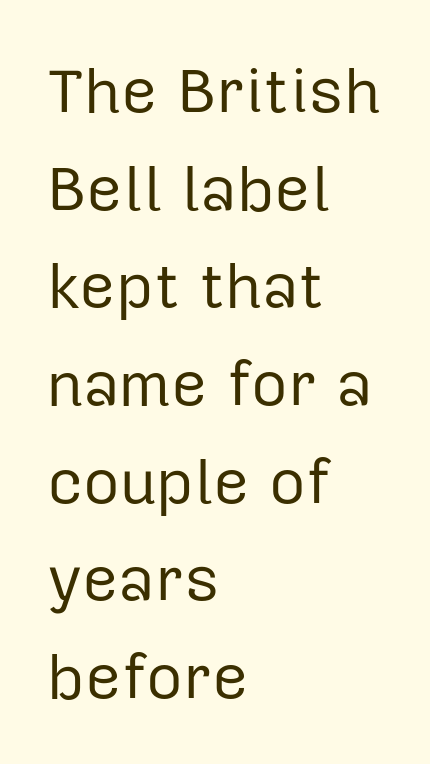
The image shows 63 px regular-weight sans-serif type, upright; set left-aligned, normal line spacing (1.55x), normal letter spacing, not underlined; low stroke contrast and a medium x-height.
